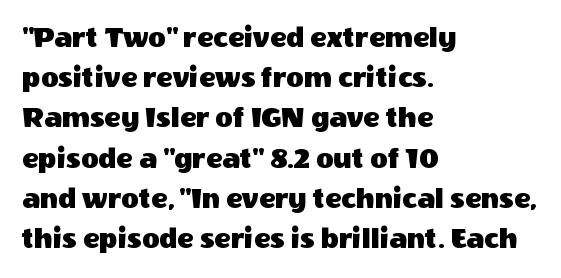
Q: Is the text italic (slanted)? A: No, it is upright.
Q: Is the typeface a serif or a sans-serif typeface? A: Sans-serif.
Q: Is the text underlined? A: No.
Q: How is the paragraph aligned? A: Left-aligned.
Q: Is the spacing between letters normal or unusually wide? A: Normal.
Q: Is the spacing between lines tight, normal or loose? A: Normal.
Q: Width (condensed, normal, or wide)? A: Normal.
Q: x-height? A: Large.
Q: Monospaced? A: No.
